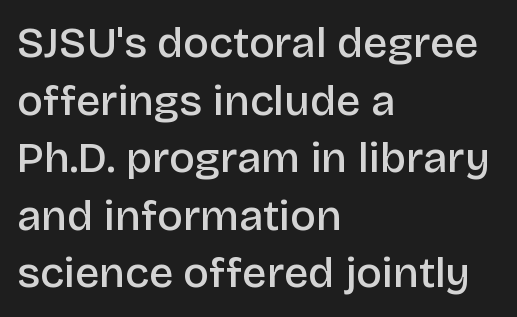
The image shows 43 px semibold sans-serif type, upright; set left-aligned, normal line spacing (1.34x), normal letter spacing, not underlined; low stroke contrast and a large x-height.
